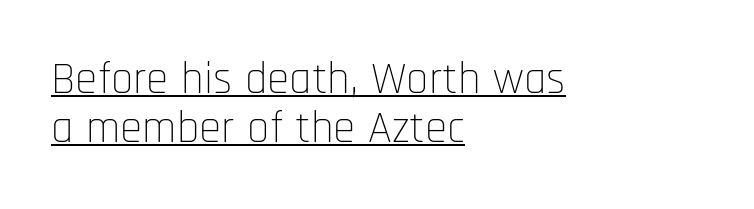
The image shows 45 px thin, condensed sans-serif type, upright; set left-aligned, tight line spacing (1.08x), normal letter spacing, underlined; low stroke contrast and a large x-height.
